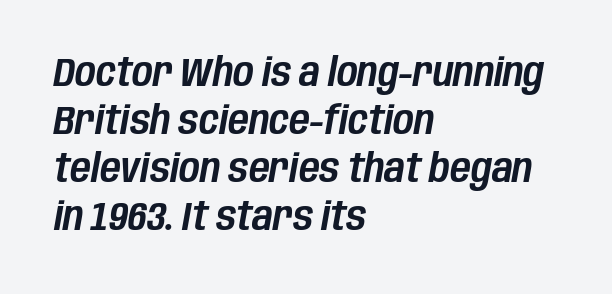
{"italic": "yes", "lean": "right", "slant_degrees": 10, "width": "condensed", "stroke_contrast": "low", "x_height": "large", "monospaced": "no", "underline": "no", "align": "left", "line_spacing_ratio": 1.2, "letter_spacing": "normal", "letter_spacing_em": 0.0, "glyph_px": 40}
